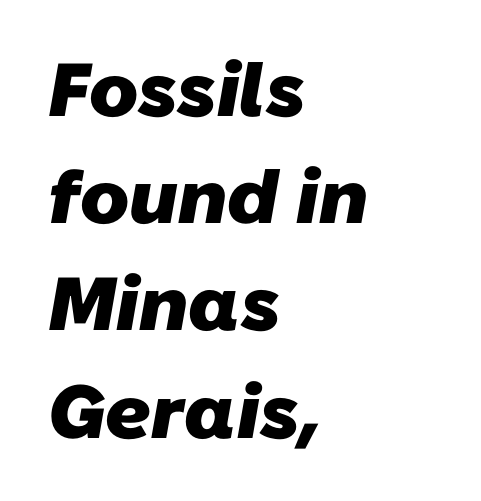
How heavy is the stroke? Heavy — this is a bold. The rendering shows plain stroke endings on the letterforms — a sans-serif design. Does the copy run flush right? No — it runs flush left. Is this a fixed-width face? No — the glyphs have proportional, varying widths. The line-height multiplier appears to be the usual default. Students, note that the glyphs here touch the page at normal intervals.
